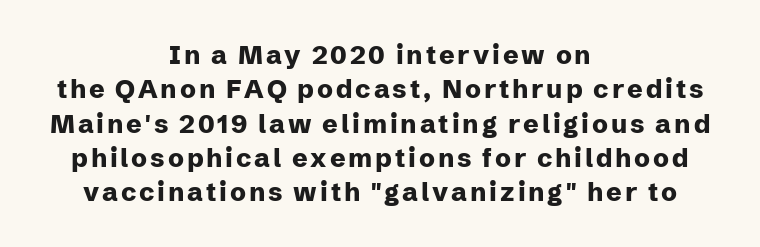
Is there much room between lines? A standard amount, neither cramped nor airy. The strokes are fattened all the way to bold. The lines are quadded center. Italic? Not at all — the glyphs are vertical. Descenders hang freely into open space.
